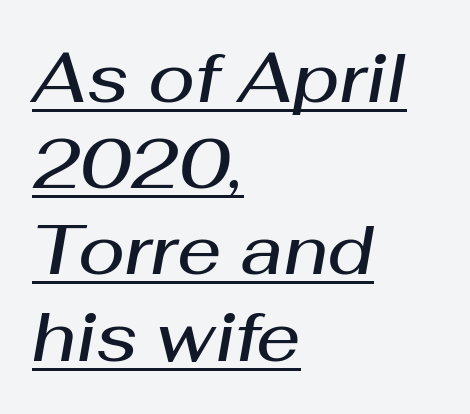
The image shows 69 px semibold type, italic (leaning right); set left-aligned, normal line spacing (1.25x), normal letter spacing, underlined; medium stroke contrast and a medium x-height.
